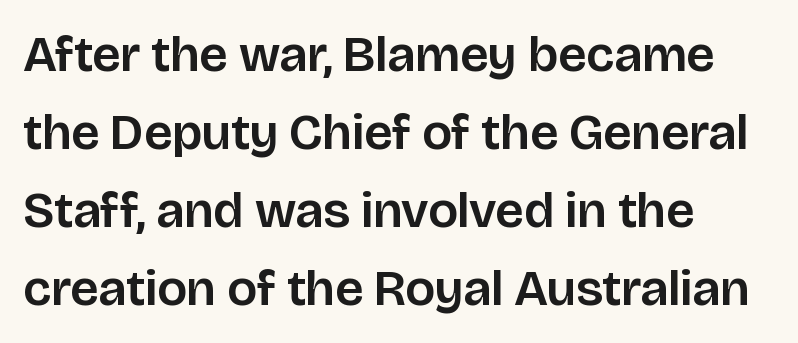
Q: Is the text italic (slanted)? A: No, it is upright.
Q: Is the typeface a serif or a sans-serif typeface? A: Sans-serif.
Q: Is the text underlined? A: No.
Q: How is the paragraph aligned? A: Left-aligned.
Q: Is the spacing between letters normal or unusually wide? A: Normal.
Q: Is the spacing between lines tight, normal or loose? A: Normal.
Q: Width (condensed, normal, or wide)? A: Normal.
Q: Stroke contrast? A: Low.
Q: x-height? A: Large.
Q: Monospaced? A: No.
